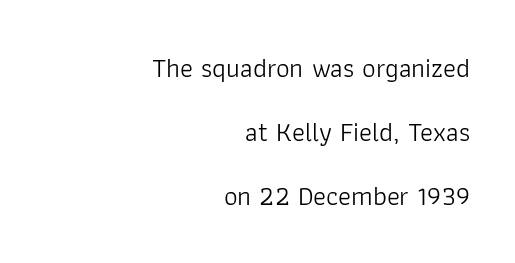
{"italic": "no", "bold": "no", "underline": "no", "align": "right", "line_spacing": "loose", "line_spacing_ratio": 2.37, "letter_spacing": "normal", "letter_spacing_em": 0.0, "glyph_px": 27}
